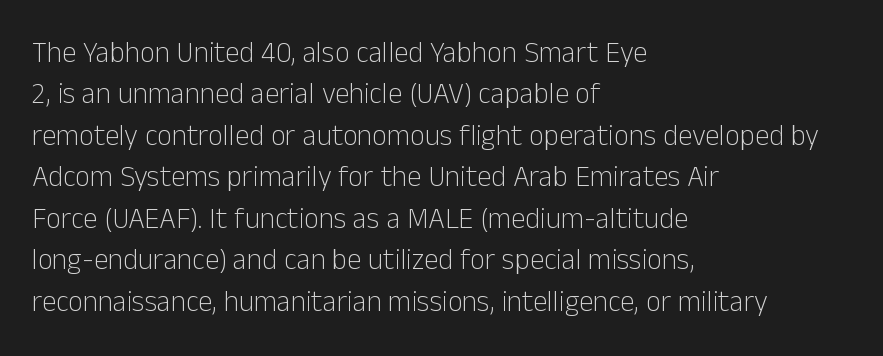
On a weight scale, this lands at 450 or below. The rendering uses natural spacing where letterforms have individual widths. Standard letterfit; no display-style spreading of the glyphs. Quick note: underline off. Tall strokes in this sample are plumb rather than angled.
